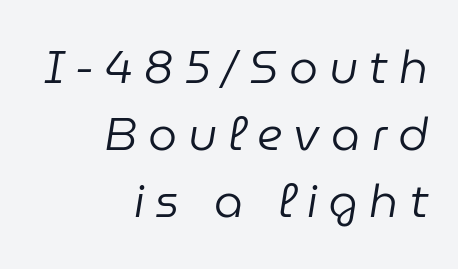
Q: Is the text bold? A: No.
Q: Is the text italic (slanted)? A: Yes, it leans right by about 9 degrees.
Q: Is the text underlined? A: No.
Q: How is the paragraph aligned? A: Right-aligned.
Q: Is the spacing between letters normal or unusually wide? A: Unusually wide.
Q: Is the spacing between lines tight, normal or loose? A: Normal.
Q: Width (condensed, normal, or wide)? A: Normal.
Q: Stroke contrast? A: Low.
Q: x-height? A: Medium.
Q: Monospaced? A: No.
